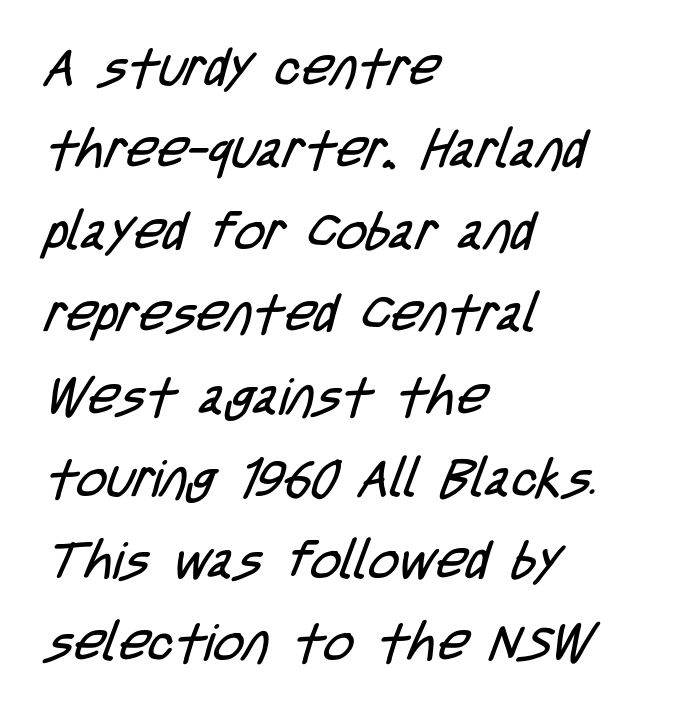
The face used here is proportionally spaced, like ordinary book or web type. Characters follow at the spacing the type designer built in. Descender tails drop into unmarked territory. Is the stroke heavy? The answer is a plain regular-or-lighter. The characters display no serif detailing; their extremities are plain. Reading down the column, the eye jumps a familiar distance to each next line.
